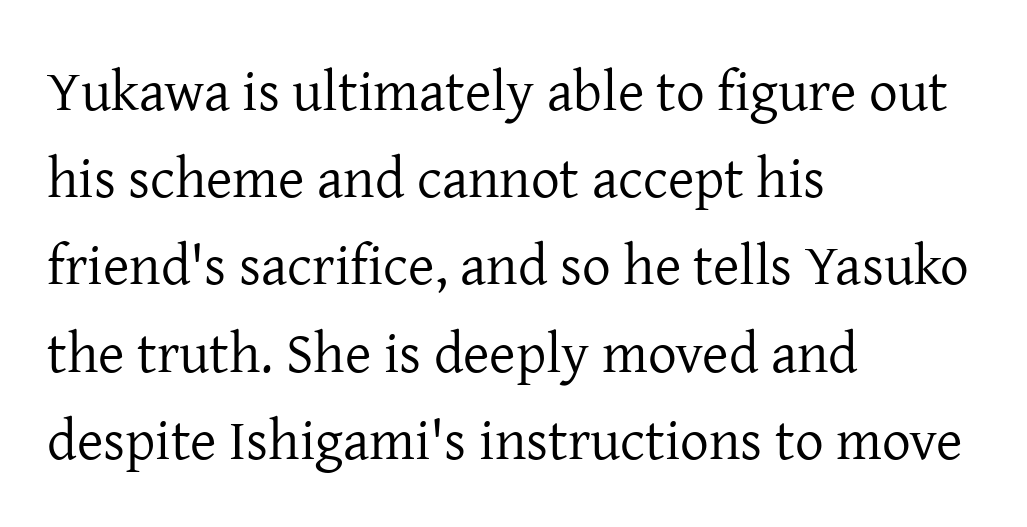
Q: Is the text bold? A: No.
Q: Is the text italic (slanted)? A: No, it is upright.
Q: Is the typeface a serif or a sans-serif typeface? A: Serif.
Q: Is the text underlined? A: No.
Q: How is the paragraph aligned? A: Left-aligned.
Q: Is the spacing between letters normal or unusually wide? A: Normal.
Q: Is the spacing between lines tight, normal or loose? A: Normal.
Q: Width (condensed, normal, or wide)? A: Normal.
Q: Stroke contrast? A: Low.
Q: x-height? A: Medium.
Q: Monospaced? A: No.
